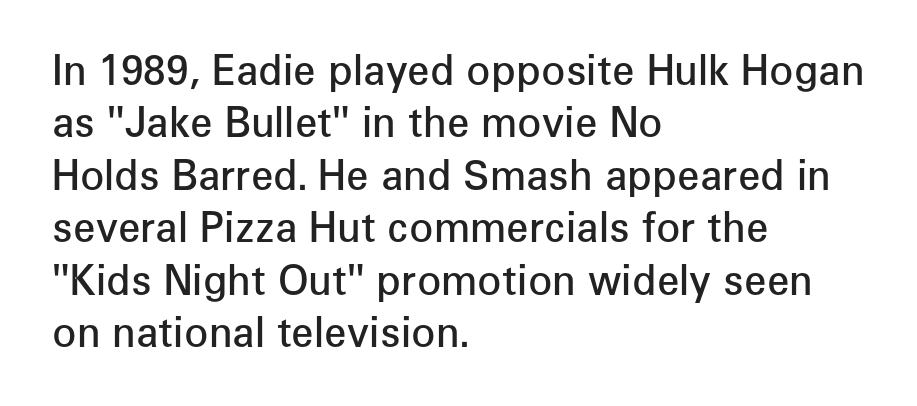
Q: Is the text bold? A: Semi-bold.
Q: Is the text italic (slanted)? A: No, it is upright.
Q: Is the typeface a serif or a sans-serif typeface? A: Sans-serif.
Q: Is the text underlined? A: No.
Q: How is the paragraph aligned? A: Left-aligned.
Q: Is the spacing between letters normal or unusually wide? A: Normal.
Q: Is the spacing between lines tight, normal or loose? A: Normal.
Q: Width (condensed, normal, or wide)? A: Normal.
Q: Stroke contrast? A: Low.
Q: x-height? A: Medium.
Q: Monospaced? A: No.
